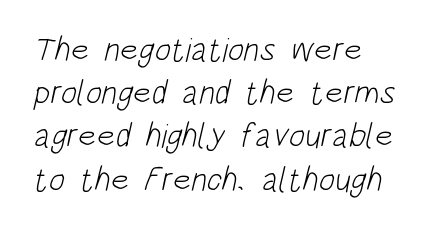
Q: Is the text bold? A: No.
Q: Is the typeface a serif or a sans-serif typeface? A: Sans-serif.
Q: Is the text underlined? A: No.
Q: Is the spacing between letters normal or unusually wide? A: Normal.
Q: Is the spacing between lines tight, normal or loose? A: Normal.
Q: Width (condensed, normal, or wide)? A: Condensed.
Q: Stroke contrast? A: Low.
Q: x-height? A: Large.
Q: Monospaced? A: No.
